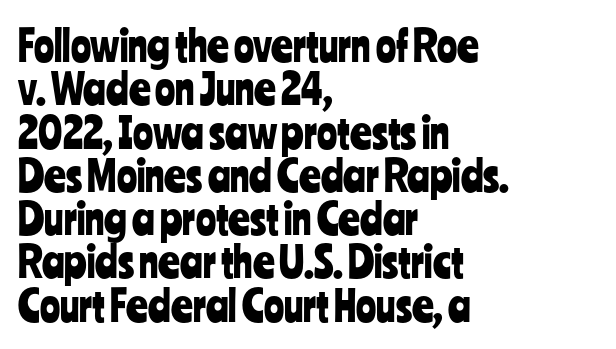
Q: Is the text italic (slanted)? A: No, it is upright.
Q: Is the typeface a serif or a sans-serif typeface? A: Sans-serif.
Q: Is the text underlined? A: No.
Q: How is the paragraph aligned? A: Left-aligned.
Q: Is the spacing between letters normal or unusually wide? A: Normal.
Q: Is the spacing between lines tight, normal or loose? A: Tight.
Q: Width (condensed, normal, or wide)? A: Condensed.
Q: Stroke contrast? A: Low.
Q: x-height? A: Medium.
Q: Monospaced? A: No.
